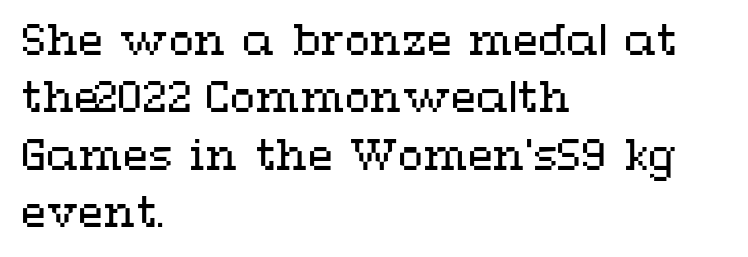
Has an underline been added? It has not. In CSS terms this would be text-align: left. Think of a printed novel: that variable character pitch is what you see here. A typesetter would call this zero additional tracking. Weight class: somewhere from thin through regular. This sample keeps an unexceptional amount of space between lines.
